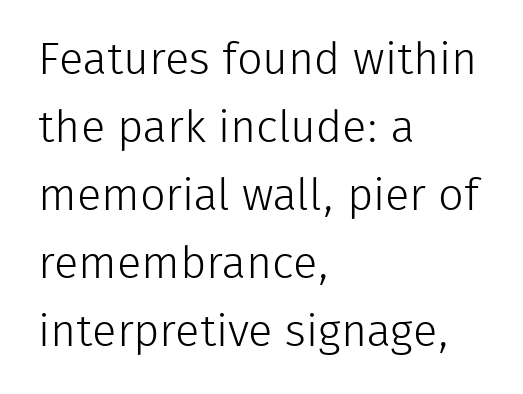
{"serif": "no", "italic": "no", "bold": "no", "weight": "light", "width": "normal", "stroke_contrast": "low", "x_height": "medium", "monospaced": "no", "underline": "no", "align": "left", "line_spacing": "normal", "line_spacing_ratio": 1.51, "letter_spacing": "normal", "letter_spacing_em": 0.0, "glyph_px": 45}
